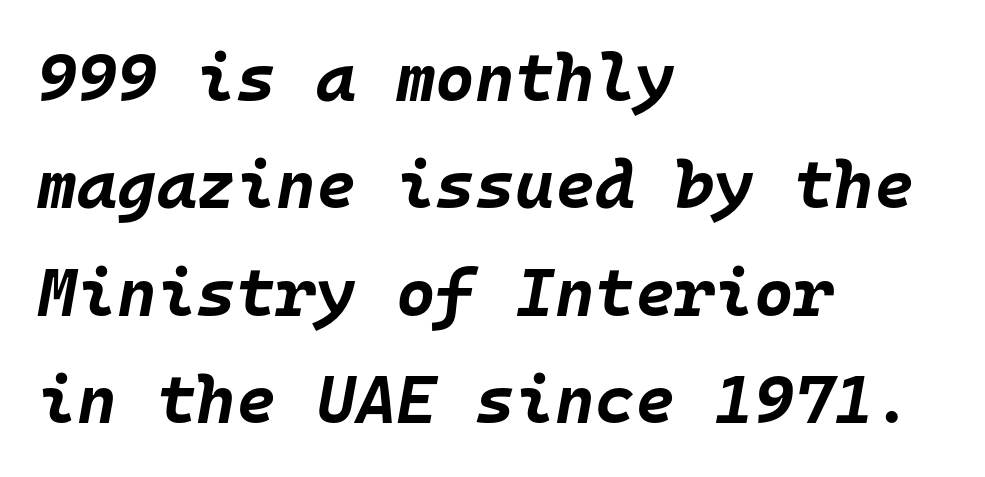
The letterforms sit shoulder to shoulder at normal distance. Bare-footed words on every line. Is this a fixed-width face? Yes — each glyph sits in an identical cell. Short and long lines alike share a common starting point at left. The face used here has the dense, thick strokes of a bold.
